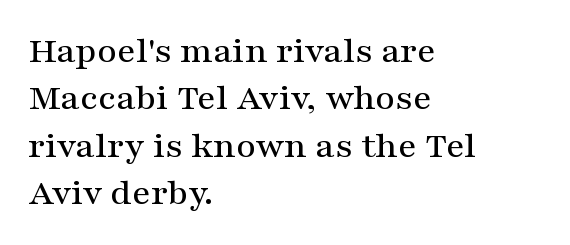
{"serif": "yes", "italic": "no", "width": "wide", "stroke_contrast": "medium", "x_height": "medium", "monospaced": "no", "underline": "no", "align": "left", "line_spacing": "normal", "line_spacing_ratio": 1.25, "letter_spacing": "normal", "letter_spacing_em": 0.0, "glyph_px": 38}
